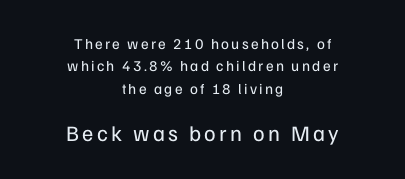
{"italic": "no", "bold": "no", "underline": "no", "align": "center", "line_spacing": "normal", "line_spacing_ratio": 1.49, "larger_block": "second", "size_ratio": 1.47, "glyph_px": 22}
